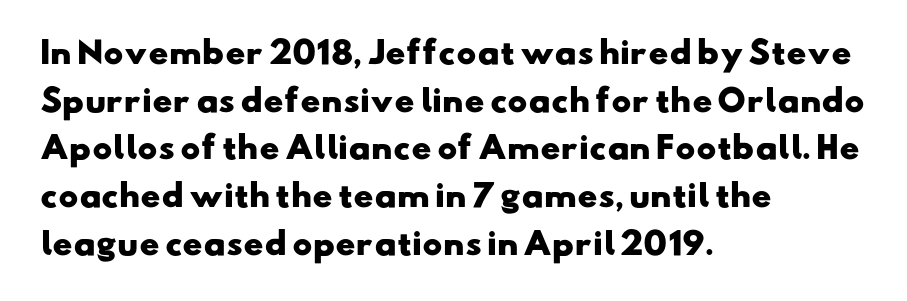
{"serif": "no", "bold": "yes", "weight": "heavy", "width": "wide", "stroke_contrast": "low", "x_height": "small", "monospaced": "no", "underline": "no", "align": "left", "line_spacing": "normal", "line_spacing_ratio": 1.59, "letter_spacing": "normal", "letter_spacing_em": 0.0, "glyph_px": 30}
